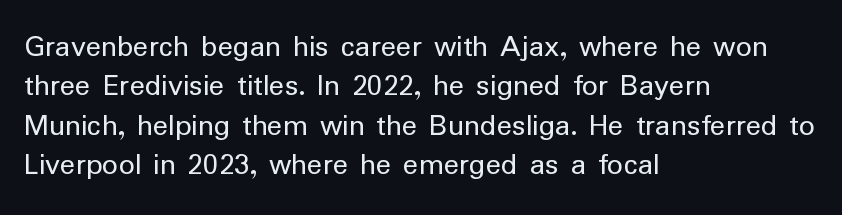
The image shows 32 px regular-weight sans-serif type, upright; set left-aligned, line spacing 1.23x, normal letter spacing, not underlined; low stroke contrast and a medium x-height.
